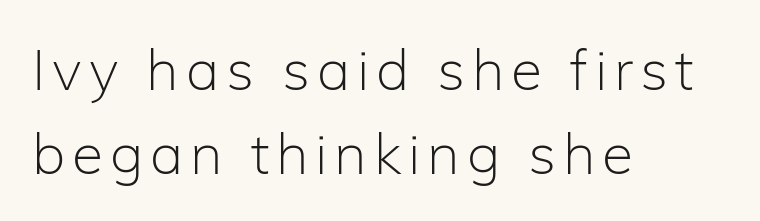
In terms of letterform style, serifs are entirely absent. Successive baselines arrive at the customary interval. A quiet, ordinary-to-light weight characterises the typeface. Each letter keeps its own natural width here, so spacing adapts to shape. The paragraph has a hard left edge and a soft right edge. Underlining? Definitely not there.
